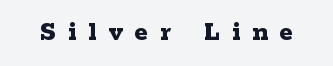
Q: Is the text bold? A: Yes.
Q: Is the text italic (slanted)? A: No, it is upright.
Q: Is the typeface a serif or a sans-serif typeface? A: Serif.
Q: Is the text underlined? A: No.
Q: Is the spacing between letters normal or unusually wide? A: Unusually wide.
Q: Width (condensed, normal, or wide)? A: Wide.
Q: Stroke contrast? A: Low.
Q: x-height? A: Medium.
Q: Monospaced? A: No.
